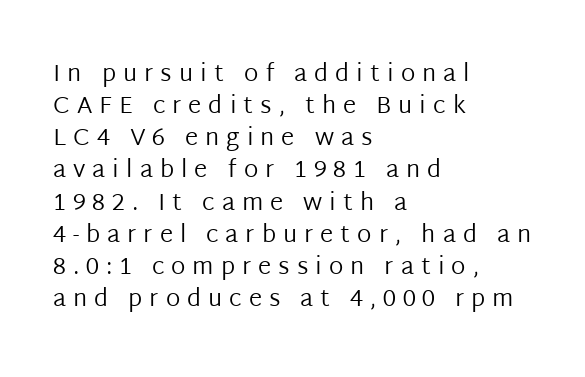
The passage shown is not bold in any degree. The letters are spread apart with noticeably loose tracking. Quick note: interline space is typical. Every row of glyphs begins at an identical x-position on the left.
